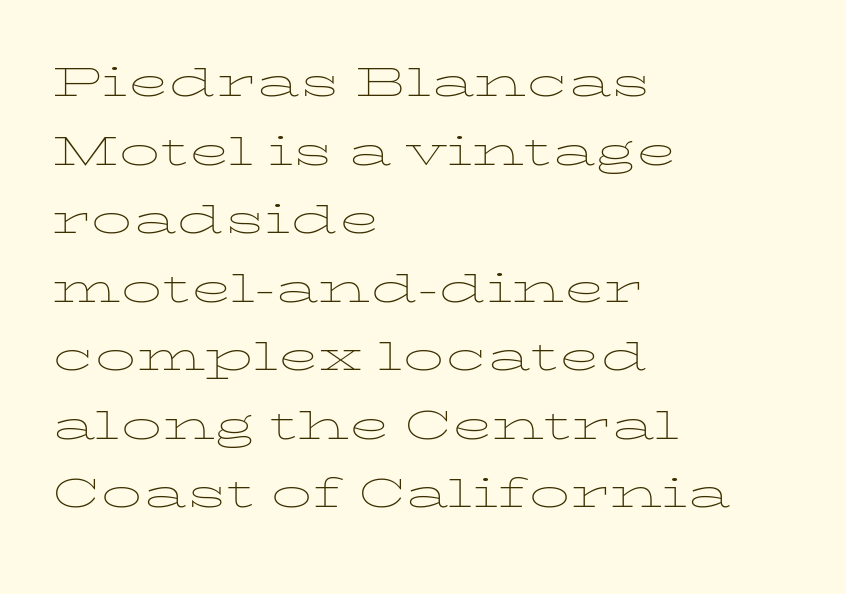
Typeset ragged right — the left edge is the straight one. In terms of posture, this sample is upright. Each word holds together tightly as a unit, with standard inter-letter gaps. Nothing heavy about these letters — not bold at all. Character widths vary here, with narrow letters taking less room than wide ones.
